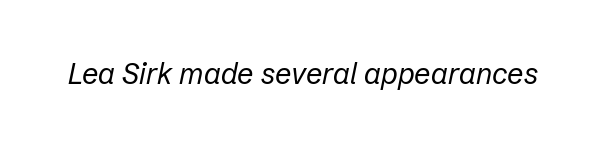
Q: Is the text bold? A: No.
Q: Is the text italic (slanted)? A: Yes, it leans right by about 12 degrees.
Q: Is the text underlined? A: No.
Q: Is the spacing between letters normal or unusually wide? A: Normal.
Q: Width (condensed, normal, or wide)? A: Normal.
Q: Stroke contrast? A: Low.
Q: x-height? A: Medium.
Q: Monospaced? A: No.
